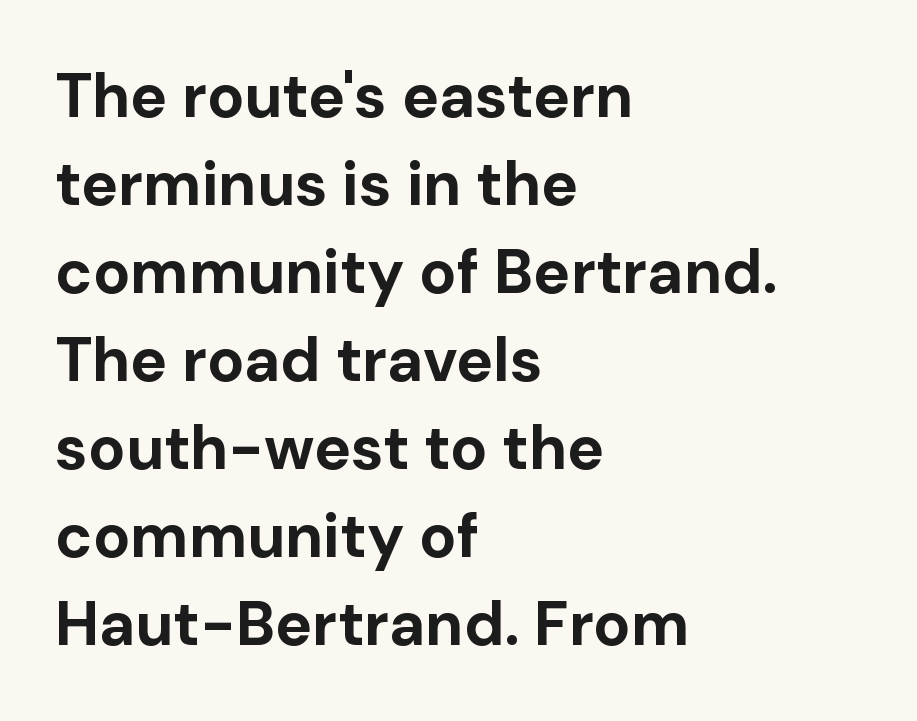
The image shows 62 px bold sans-serif type, upright; set left-aligned, normal line spacing (1.42x), normal letter spacing, not underlined; low stroke contrast and a medium x-height.
